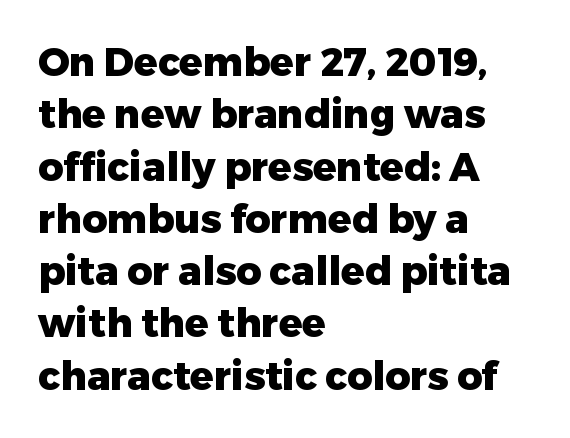
Q: Is the text bold? A: Yes.
Q: Is the text italic (slanted)? A: No, it is upright.
Q: Is the typeface a serif or a sans-serif typeface? A: Sans-serif.
Q: Is the text underlined? A: No.
Q: How is the paragraph aligned? A: Left-aligned.
Q: Is the spacing between letters normal or unusually wide? A: Normal.
Q: Is the spacing between lines tight, normal or loose? A: Normal.
Q: Width (condensed, normal, or wide)? A: Normal.
Q: Stroke contrast? A: Low.
Q: x-height? A: Medium.
Q: Monospaced? A: No.
